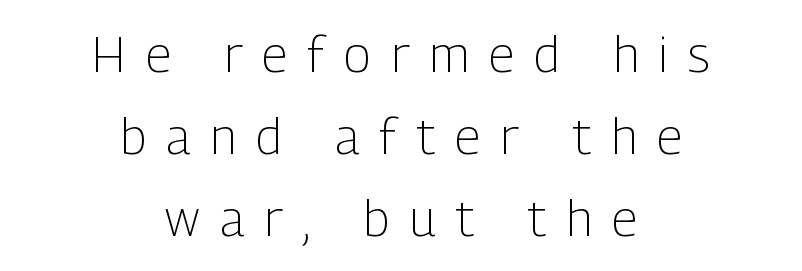
{"serif": "no", "italic": "no", "bold": "no", "weight": "light", "width": "condensed", "stroke_contrast": "low", "x_height": "medium", "monospaced": "no", "underline": "no", "align": "center", "line_spacing": "normal", "line_spacing_ratio": 1.64, "letter_spacing": "wide", "letter_spacing_em": 0.4, "glyph_px": 50}
